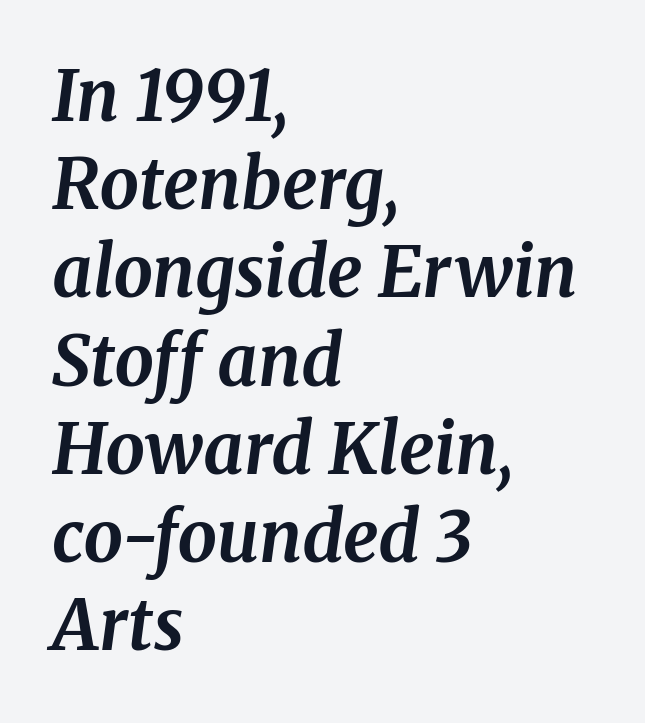
The passage shown is typed in a proportional face where columns would drift. What kind of face is this? One with serifs. As a designer I'd log this as weight 700, bold. In CSS terms this would be text-align: left. Rendered with sloped, italic letterforms.
